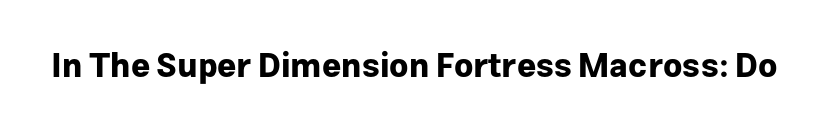
You'd pick this weight for a headline — it's a proper bold. I'd call this a sans setting — the letters go barefoot. The area under the type is left untouched. Spacing verdict: proportional, widths tailored to each character. The line texture is even and compact thanks to regular tracking. These lines were composed using upright roman letters.
